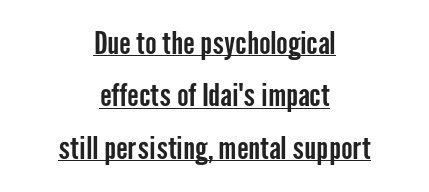
These lines keep a tight, regular rhythm from letter to letter. Horizontal bands of white between lines are of average thickness. Notice how the stems are strictly vertical — no italics here. The type family on display is of the sans-serif kind.
